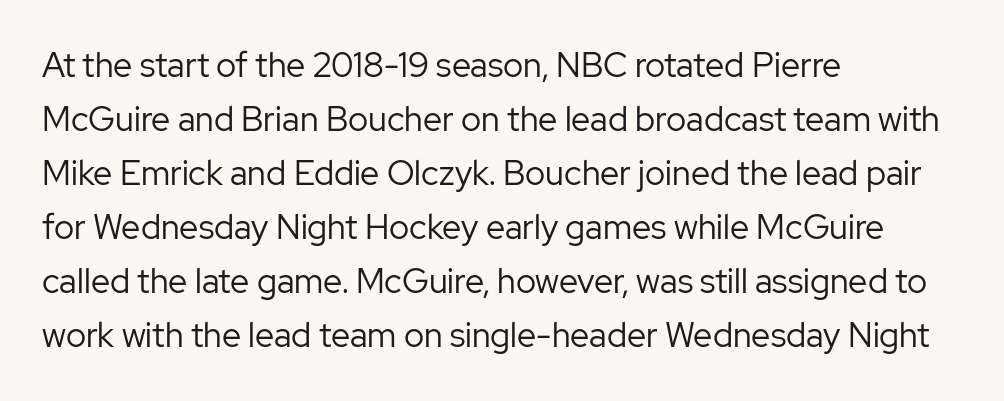
The image shows 34 px regular-weight sans-serif type, upright; set left-aligned, normal line spacing (1.59x), normal letter spacing, not underlined; low stroke contrast and a medium x-height.
